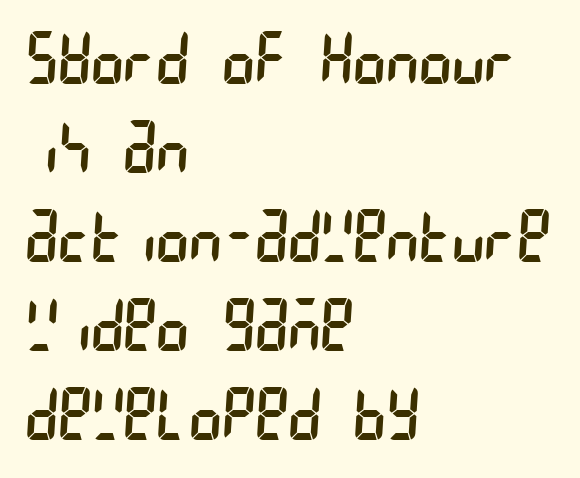
The image shows 70 px regular-weight, condensed sans-serif type; set left-aligned, normal line spacing (1.27x), normal letter spacing, not underlined; low stroke contrast and a large x-height.
